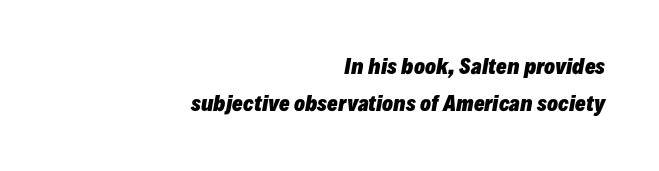
The image shows 20 px bold type, italic (leaning right); set right-aligned, line spacing 1.87x, normal letter spacing, not underlined.
